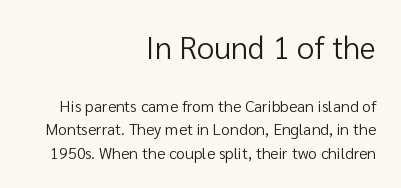
The image shows 31 px regular-weight sans-serif type, upright; set right-aligned, normal line spacing (1.44x), normal letter spacing, not underlined; the first (top) block is 1.94x larger; low stroke contrast and a medium x-height.
